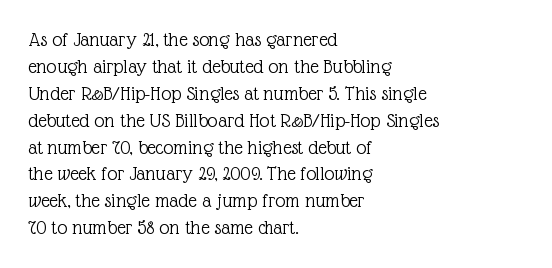
The image shows 21 px text type, upright; set left-aligned, normal line spacing (1.28x), normal letter spacing, not underlined.
